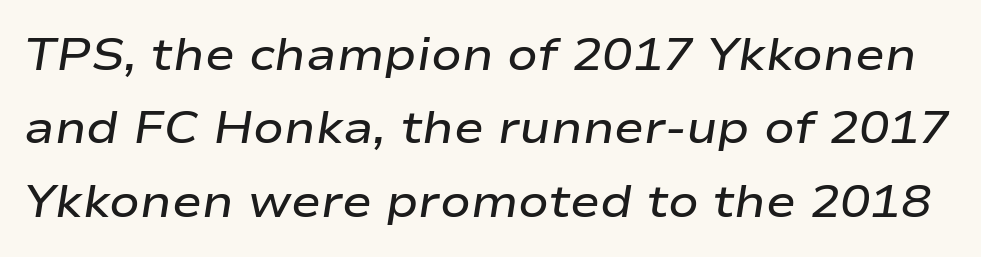
The image shows 45 px semibold, wide type, italic (leaning right); set normal line spacing (1.63x), normal letter spacing, not underlined; low stroke contrast and a medium x-height.
